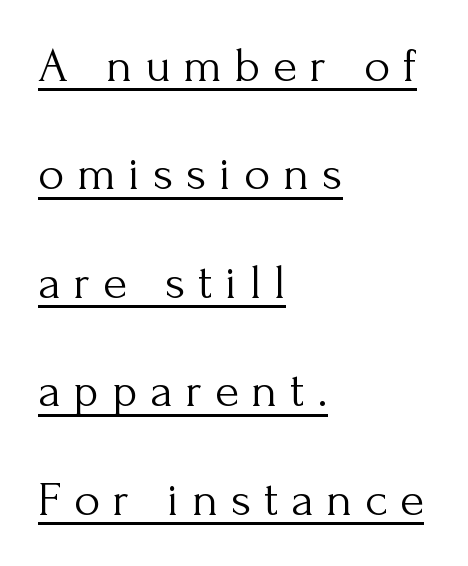
{"serif": "yes", "italic": "no", "bold": "no", "weight": "light", "width": "normal", "stroke_contrast": "medium", "x_height": "small", "monospaced": "no", "underline": "yes", "align": "left", "line_spacing": "loose", "line_spacing_ratio": 2.17, "letter_spacing": "wide", "letter_spacing_em": 0.25, "glyph_px": 50}
